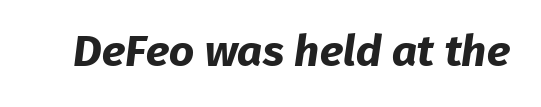
Chunky letters — that's bold for sure. Glyph-to-glyph distance matches everyday printed text. The type family on display is of the sans-serif kind. The letters advance in unequal steps, a hallmark of proportional type. Beneath every word, the page is bare.
